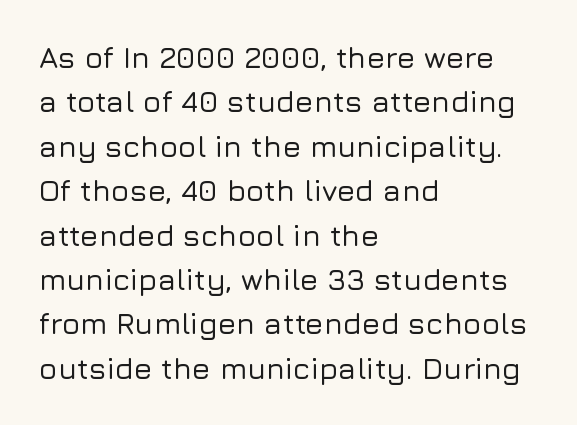
{"serif": "no", "italic": "no", "width": "normal", "stroke_contrast": "low", "x_height": "medium", "monospaced": "no", "underline": "no", "align": "left", "line_spacing": "normal", "line_spacing_ratio": 1.48, "letter_spacing": "normal", "letter_spacing_em": 0.0, "glyph_px": 30}
